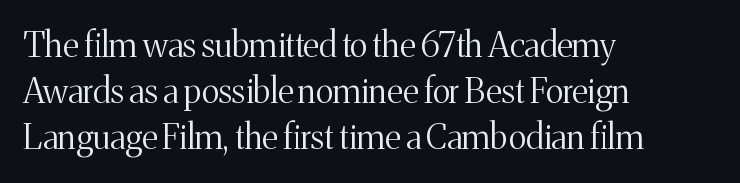
The image shows 34 px light serif type, upright; set left-aligned, normal line spacing (1.36x), normal letter spacing, not underlined; medium stroke contrast and a medium x-height.
